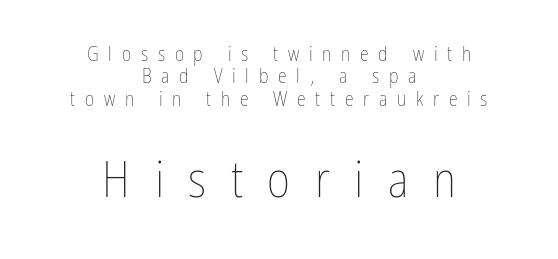
Which of the two is more prominent by size? The second, at the bottom. This is the regular roman posture of the typeface. Looks like regular typesetting: each glyph gets only the width it needs. Regarding leading, the lines here are crowded together.
